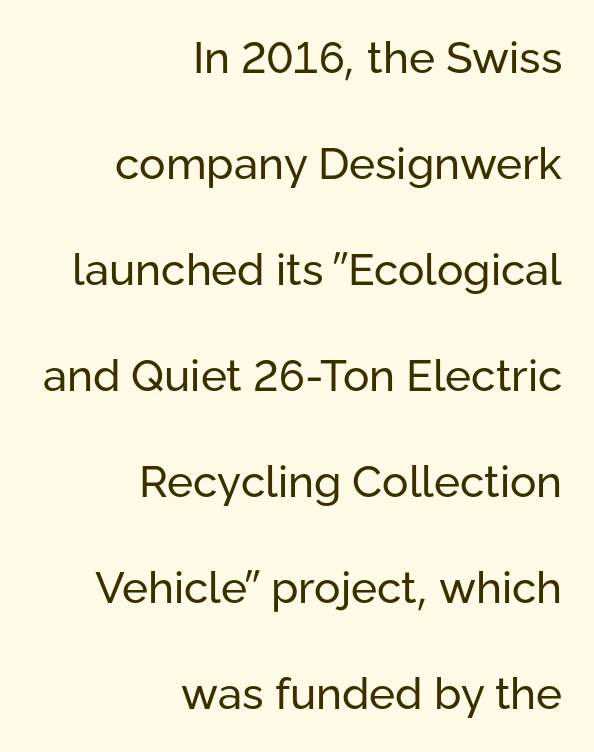
The passage shown is typed in a proportional face where columns would drift. No letter is thick-stroked: the sample isn't bold. How would I describe the line gaps? Wide and relaxed. Style check: upright.
